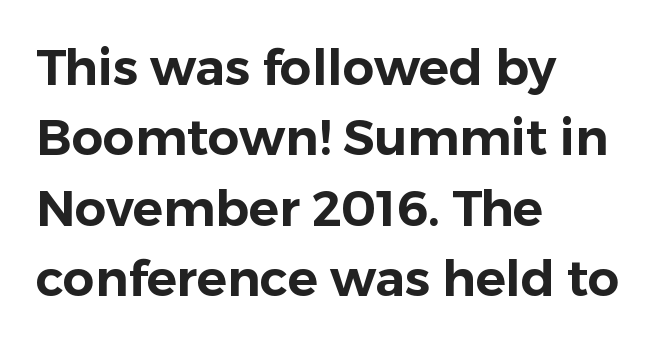
Spacing between characters is what you'd get straight out of the box. The paragraph has a hard left edge and a soft right edge. Observe the absence of serifs on each vertical stroke in this sample. Characters remain perfectly vertical along every line. Regular leading.
